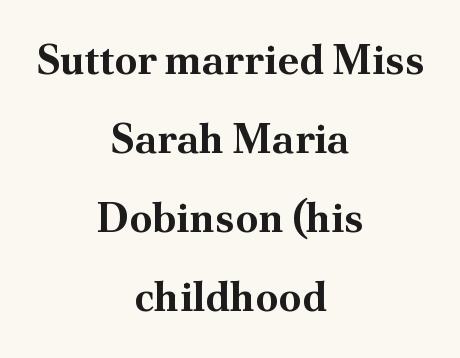
Typeset on center — no edge is straight. Loosely led — the rows are spread out. Letter spacing: default. The designer went with a serif here, giving each stem small feet. Lines of text with bare space underneath.
